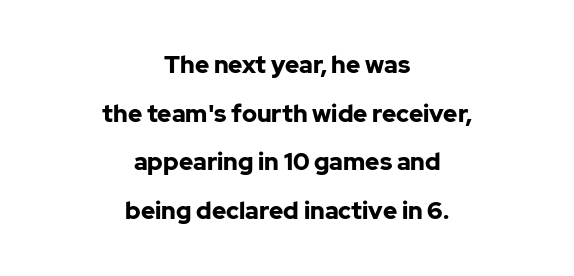
The paragraph shown floats in the horizontal middle. Is the letter spacing exaggerated? No — it looks like the ordinary default. A bare baseline throughout the passage. Caption: bold face, heavy strokes. Style check: upright.
